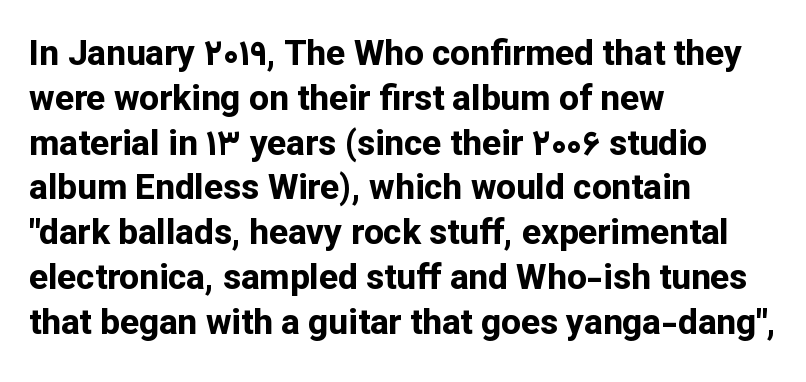
The image shows 35 px bold sans-serif type, upright; set left-aligned, normal line spacing (1.28x), normal letter spacing, not underlined; low stroke contrast and a medium x-height.
